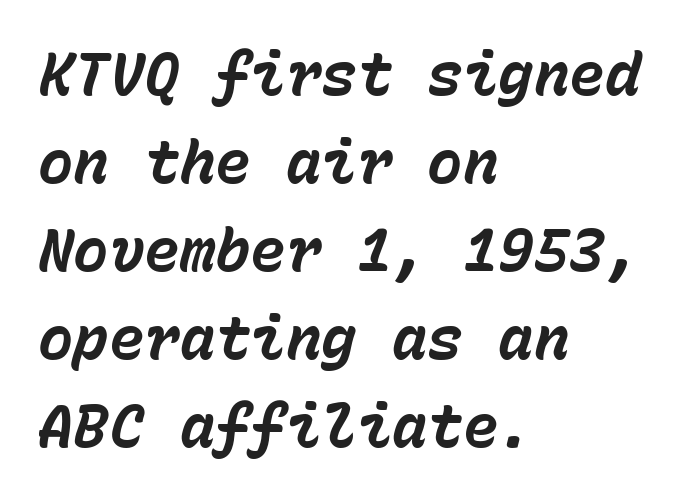
Honestly, there is no underline to notice here at all. The passage shown is typed in a monospace face where columns stay perfectly aligned. Notice how descenders clear the ascenders below comfortably — that's standard leading. What stands out about the letter spacing? Nothing — it is the standard amount. These lines carry a lot of weight — the face is fully bold. Does the lettering tilt? It does — this is italic.
